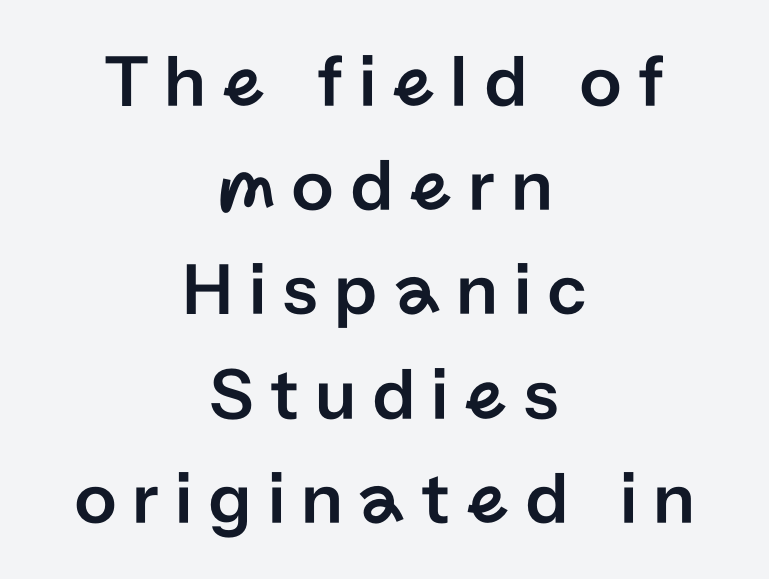
{"serif": "no", "italic": "no", "width": "normal", "stroke_contrast": "low", "x_height": "medium", "monospaced": "no", "underline": "no", "align": "center", "line_spacing": "normal", "line_spacing_ratio": 1.39, "letter_spacing": "wide", "letter_spacing_em": 0.21, "glyph_px": 75}
